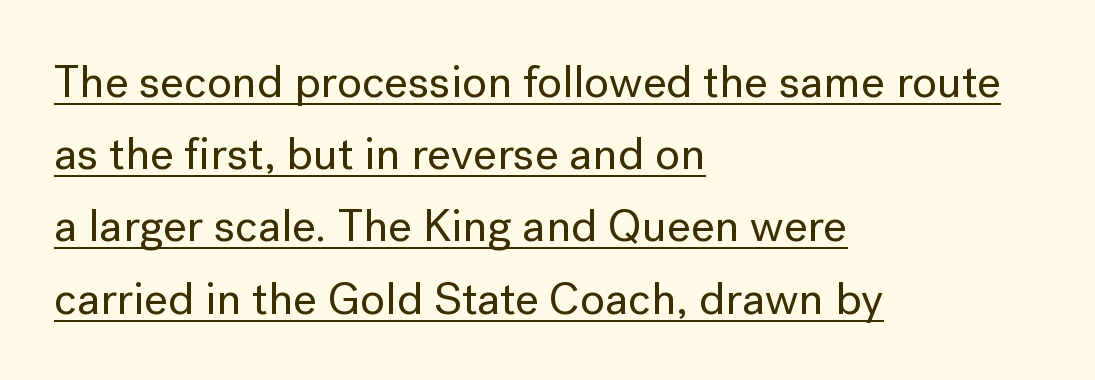
Q: Is the text italic (slanted)? A: No, it is upright.
Q: Is the typeface a serif or a sans-serif typeface? A: Sans-serif.
Q: Is the text underlined? A: Yes.
Q: How is the paragraph aligned? A: Left-aligned.
Q: Is the spacing between letters normal or unusually wide? A: Normal.
Q: Is the spacing between lines tight, normal or loose? A: Normal.
Q: Width (condensed, normal, or wide)? A: Normal.
Q: Stroke contrast? A: Low.
Q: x-height? A: Medium.
Q: Monospaced? A: No.
